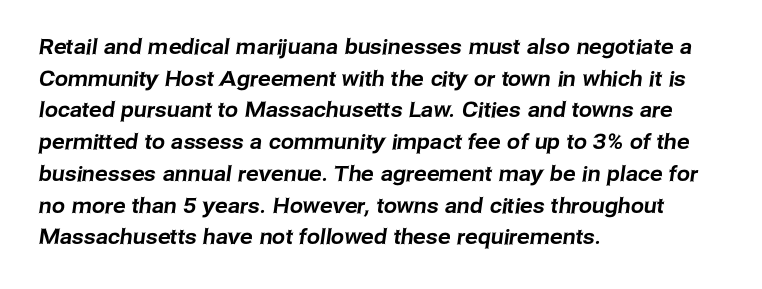
{"underline": "no", "align": "left", "line_spacing": "normal", "line_spacing_ratio": 1.51, "letter_spacing": "normal", "letter_spacing_em": 0.0, "glyph_px": 21}
